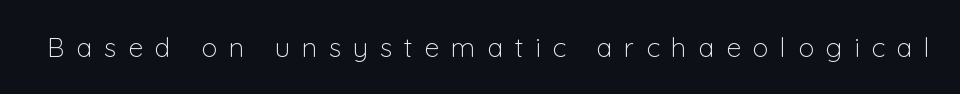
Every character sits straight up, as roman type does. Caption: expanded tracking, letters set apart. On a weight scale, this lands at 450 or below. Check under the words: just untouched page.
